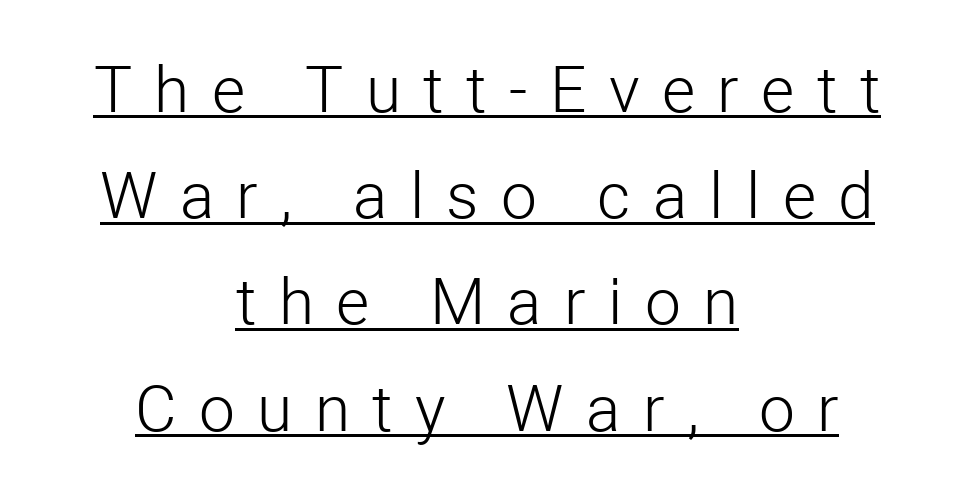
Q: Is the text bold? A: No.
Q: Is the text italic (slanted)? A: No, it is upright.
Q: Is the typeface a serif or a sans-serif typeface? A: Sans-serif.
Q: Is the text underlined? A: Yes.
Q: How is the paragraph aligned? A: Centered.
Q: Is the spacing between letters normal or unusually wide? A: Unusually wide.
Q: Is the spacing between lines tight, normal or loose? A: Normal.
Q: Width (condensed, normal, or wide)? A: Normal.
Q: Stroke contrast? A: Low.
Q: x-height? A: Medium.
Q: Monospaced? A: No.
